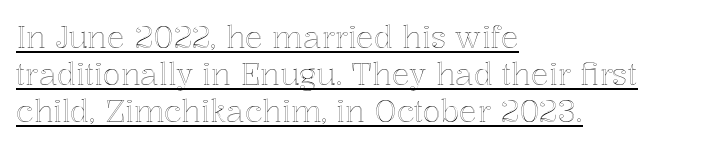
Character widths vary here, with narrow letters taking less room than wide ones. Is there any slant? The stems are plumb. Glyph-to-glyph distance matches everyday printed text. The paragraph shown leans on its left margin.
